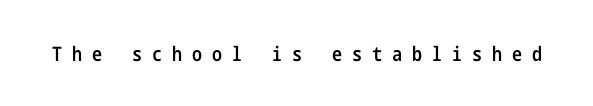
{"italic": "no", "bold": "semi", "underline": "no", "letter_spacing": "wide", "letter_spacing_em": 0.5, "glyph_px": 20}
